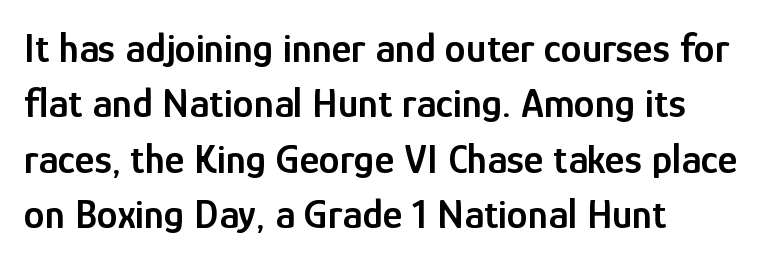
Descender tails drop into unmarked territory. Notice how descenders clear the ascenders below comfortably — that's standard leading. Are there feet on the stems? There aren't — it's a sans. Honestly, the letter spacing is just normal — you wouldn't notice it. All the whitespace from short lines collects on the right. Think of a printed novel: that variable character pitch is what you see here.
